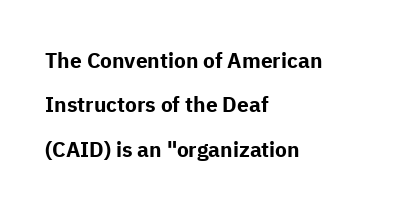
{"italic": "no", "bold": "yes", "underline": "no", "align": "left", "line_spacing": "loose", "line_spacing_ratio": 2.11, "letter_spacing": "normal", "letter_spacing_em": 0.0, "glyph_px": 21}
